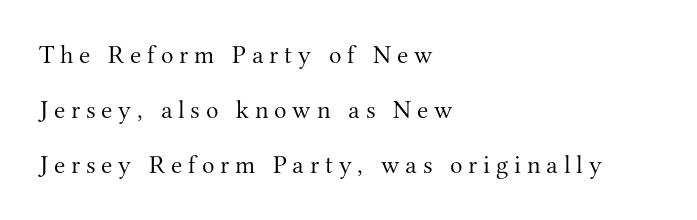
Q: Is the text bold? A: No.
Q: Is the text italic (slanted)? A: No, it is upright.
Q: Is the text underlined? A: No.
Q: How is the paragraph aligned? A: Left-aligned.
Q: Is the spacing between letters normal or unusually wide? A: Unusually wide.
Q: Is the spacing between lines tight, normal or loose? A: Loose.
